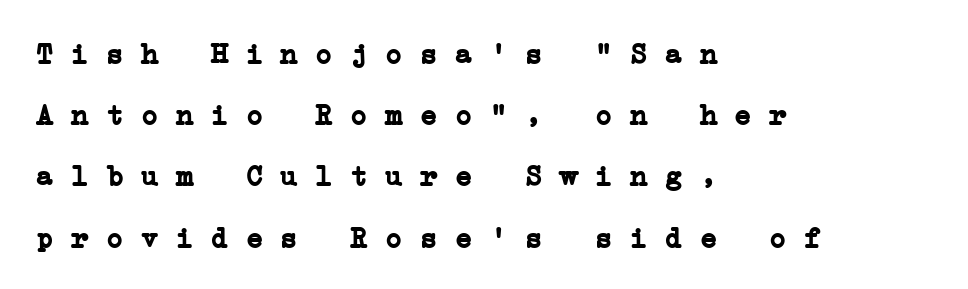
The image shows 29 px semibold, wide serif type, monospaced; set left-aligned, loose line spacing (2.11x), normal letter spacing, not underlined; low stroke contrast and a medium x-height.
